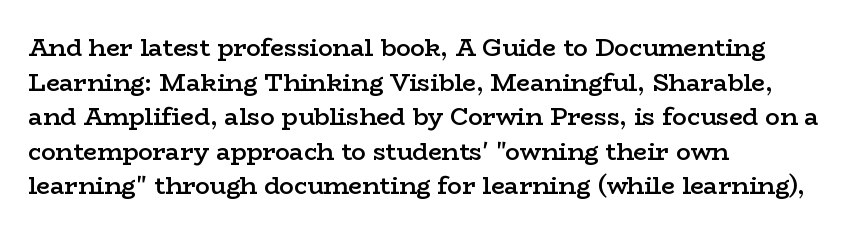
The image shows 24 px text type, upright; set left-aligned, normal line spacing (1.44x), normal letter spacing, not underlined.
